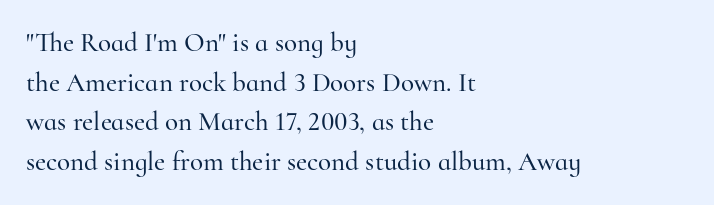
Q: Is the text italic (slanted)? A: No, it is upright.
Q: Is the text underlined? A: No.
Q: How is the paragraph aligned? A: Left-aligned.
Q: Is the spacing between letters normal or unusually wide? A: Normal.
Q: Is the spacing between lines tight, normal or loose? A: Normal.
